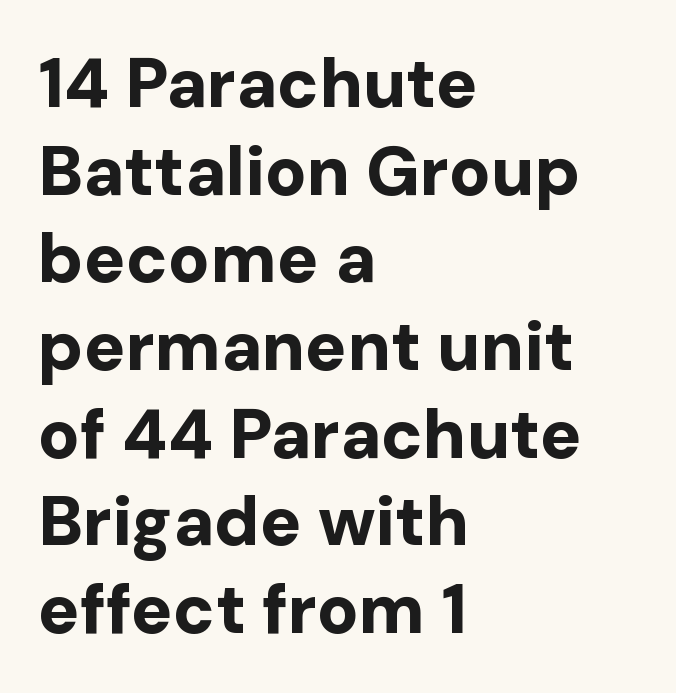
Q: Is the text bold? A: Yes.
Q: Is the text italic (slanted)? A: No, it is upright.
Q: Is the typeface a serif or a sans-serif typeface? A: Sans-serif.
Q: Is the text underlined? A: No.
Q: How is the paragraph aligned? A: Left-aligned.
Q: Is the spacing between letters normal or unusually wide? A: Normal.
Q: Is the spacing between lines tight, normal or loose? A: Normal.
Q: Width (condensed, normal, or wide)? A: Normal.
Q: Stroke contrast? A: Low.
Q: x-height? A: Medium.
Q: Monospaced? A: No.
